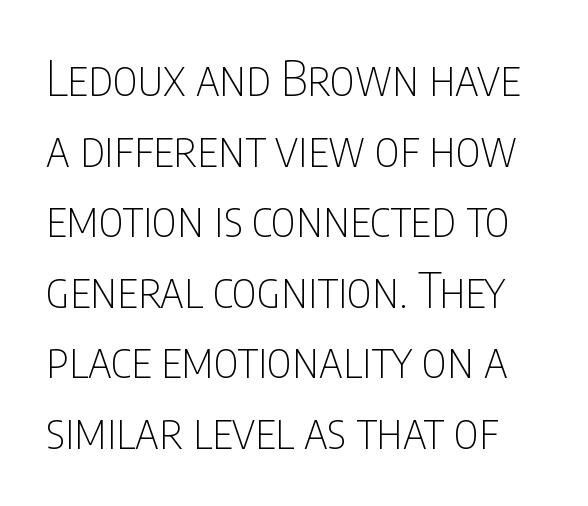
{"serif": "no", "italic": "no", "bold": "no", "weight": "thin", "width": "condensed", "stroke_contrast": "low", "x_height": "large", "monospaced": "no", "underline": "no", "line_spacing": "normal", "line_spacing_ratio": 1.47, "letter_spacing": "normal", "letter_spacing_em": 0.0, "glyph_px": 48}
